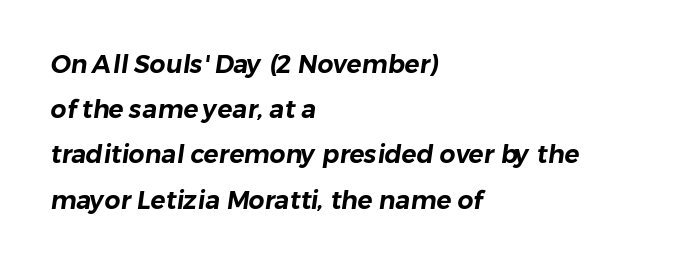
The image shows 25 px text type; set left-aligned, line spacing 1.81x, normal letter spacing, not underlined.
